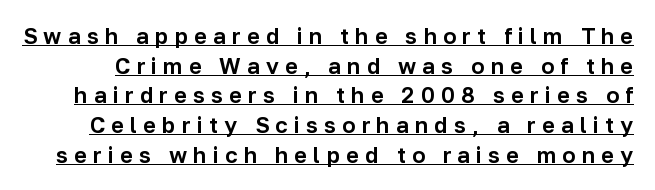
Underlining? Definitely there. Students, note that the glyphs here are deliberately spaced far apart. Horizontal bands of white between lines are of average thickness. Ascenders rise straight up at ninety degrees.
